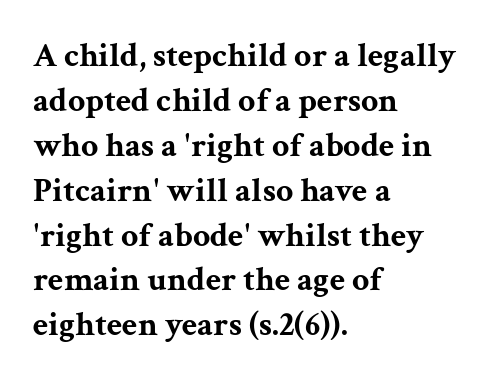
Q: Is the text bold? A: Yes.
Q: Is the text italic (slanted)? A: No, it is upright.
Q: Is the typeface a serif or a sans-serif typeface? A: Serif.
Q: Is the text underlined? A: No.
Q: How is the paragraph aligned? A: Left-aligned.
Q: Is the spacing between letters normal or unusually wide? A: Normal.
Q: Is the spacing between lines tight, normal or loose? A: Normal.
Q: Width (condensed, normal, or wide)? A: Wide.
Q: Stroke contrast? A: Medium.
Q: x-height? A: Medium.
Q: Monospaced? A: No.
